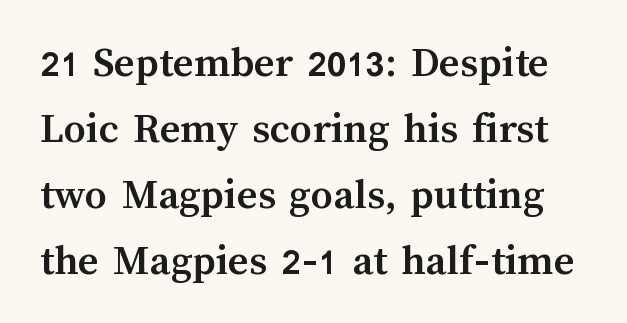
Q: Is the text bold? A: Yes.
Q: Is the text italic (slanted)? A: No, it is upright.
Q: Is the text underlined? A: No.
Q: Is the spacing between letters normal or unusually wide? A: Normal.
Q: Is the spacing between lines tight, normal or loose? A: Normal.
Q: Width (condensed, normal, or wide)? A: Normal.
Q: Stroke contrast? A: Medium.
Q: x-height? A: Medium.
Q: Monospaced? A: No.
